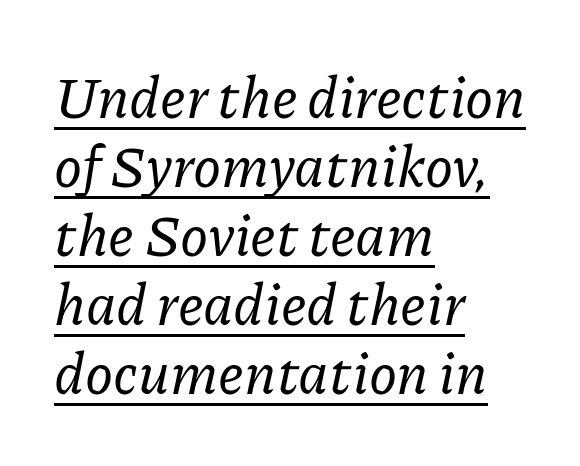
The typesetter chose a ragged-right arrangement here. Typographically, this falls in the serif category. Descenders here cross a horizontal rule under the line. Observe the lean: these are italic letterforms.
